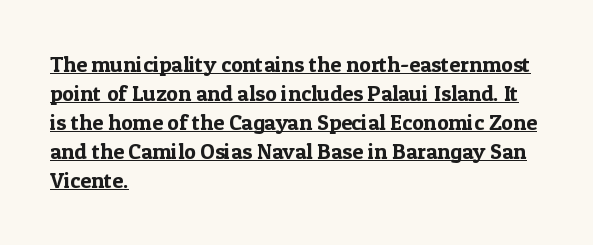
The image shows 22 px text type, upright; set left-aligned, normal line spacing (1.32x), normal letter spacing, underlined.
